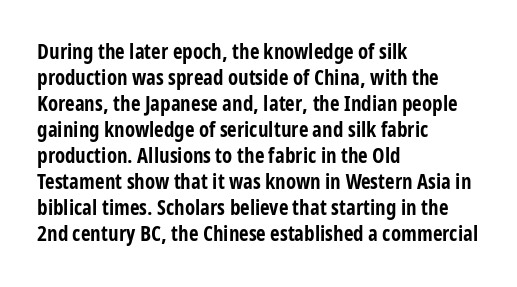
{"italic": "no", "bold": "yes", "underline": "no", "align": "left", "line_spacing_ratio": 1.24, "letter_spacing": "normal", "letter_spacing_em": 0.0, "glyph_px": 21}
